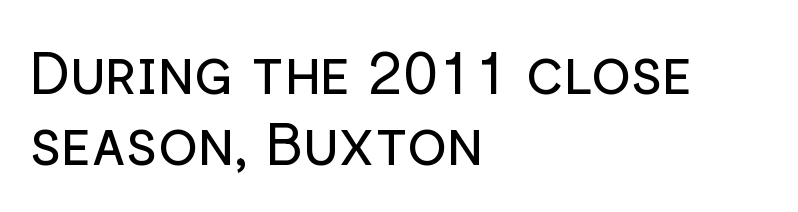
Q: Is the text bold? A: No.
Q: Is the text italic (slanted)? A: No, it is upright.
Q: Is the typeface a serif or a sans-serif typeface? A: Sans-serif.
Q: Is the text underlined? A: No.
Q: How is the paragraph aligned? A: Left-aligned.
Q: Is the spacing between letters normal or unusually wide? A: Normal.
Q: Width (condensed, normal, or wide)? A: Normal.
Q: Stroke contrast? A: Low.
Q: x-height? A: Medium.
Q: Monospaced? A: No.
